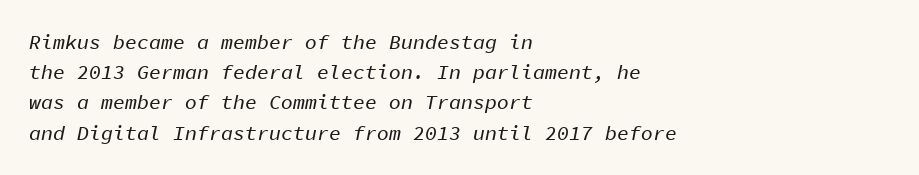
Q: Is the text italic (slanted)? A: Yes, it leans right by about 11 degrees.
Q: Is the text underlined? A: No.
Q: How is the paragraph aligned? A: Left-aligned.
Q: Is the spacing between letters normal or unusually wide? A: Normal.
Q: Is the spacing between lines tight, normal or loose? A: Normal.
